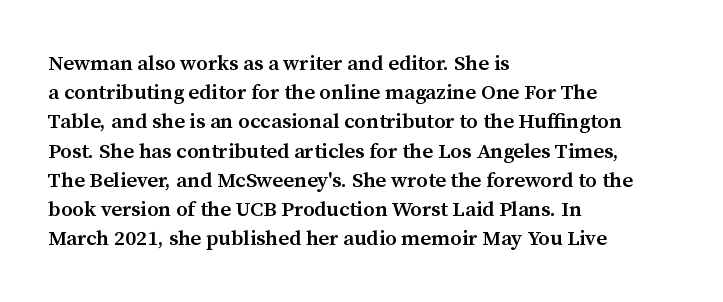
The image shows 21 px text type, upright; set left-aligned, normal line spacing (1.39x), normal letter spacing, not underlined.
